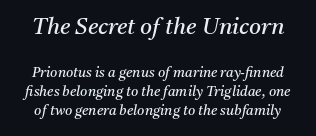
{"italic": "yes", "lean": "right", "slant_degrees": 11, "bold": "no", "underline": "no", "line_spacing": "normal", "line_spacing_ratio": 1.37, "letter_spacing": "normal", "letter_spacing_em": 0.0, "larger_block": "first", "size_ratio": 1.64, "glyph_px": 23}
